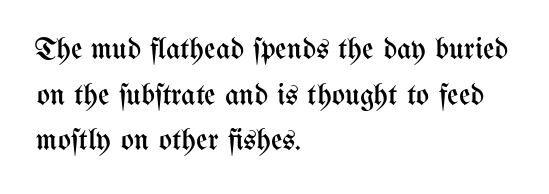
Underlining? Definitely not there. The passage is arranged the way most books set body copy — flush left. The typesetting does not lean heavy: it is not bold. Evenly set lines give the paragraph a standard silhouette. Italic: no, the glyphs are upright roman.
